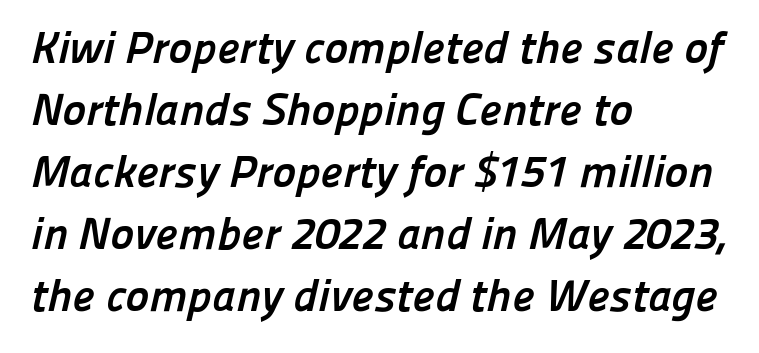
The image shows 45 px semibold sans-serif type; set left-aligned, normal line spacing (1.38x), normal letter spacing, not underlined; low stroke contrast and a medium x-height.
